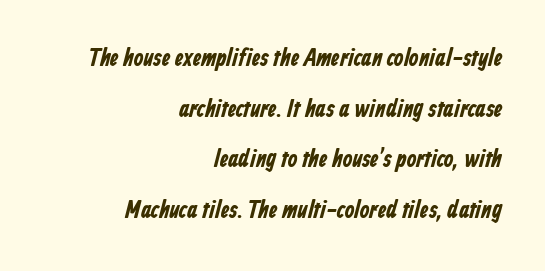
{"bold": "yes", "underline": "no", "align": "right", "line_spacing": "loose", "line_spacing_ratio": 2.03, "letter_spacing": "normal", "letter_spacing_em": 0.0, "glyph_px": 25}
